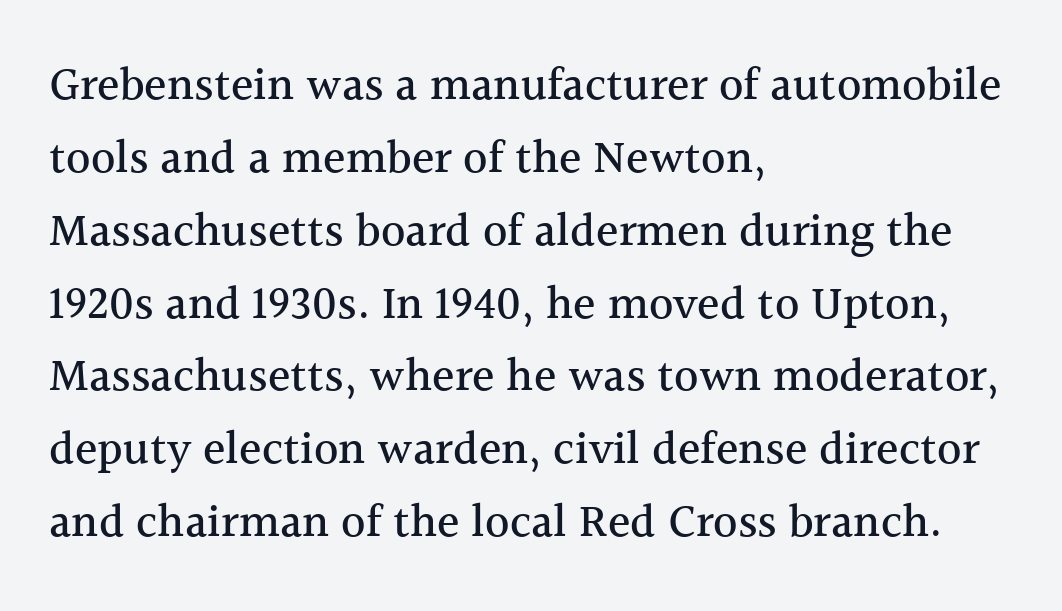
The image shows 47 px serif type, upright; set left-aligned, normal line spacing (1.55x), normal letter spacing, not underlined; a medium x-height.
